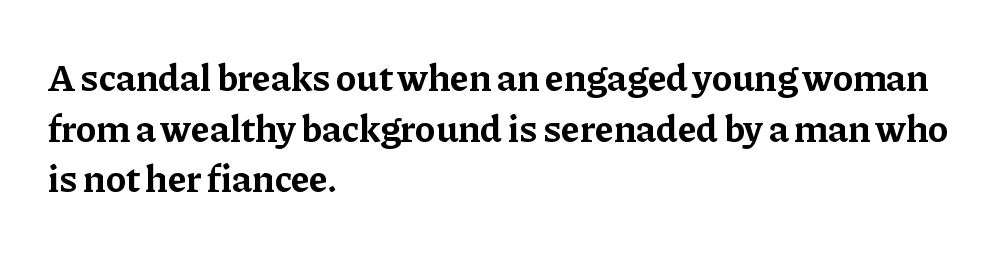
Q: Is the text bold? A: Yes.
Q: Is the text italic (slanted)? A: No, it is upright.
Q: Is the typeface a serif or a sans-serif typeface? A: Serif.
Q: Is the text underlined? A: No.
Q: How is the paragraph aligned? A: Left-aligned.
Q: Is the spacing between letters normal or unusually wide? A: Normal.
Q: Is the spacing between lines tight, normal or loose? A: Normal.
Q: Width (condensed, normal, or wide)? A: Normal.
Q: Stroke contrast? A: Low.
Q: x-height? A: Medium.
Q: Monospaced? A: No.
